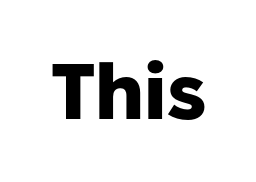
Q: Is the text bold? A: Yes.
Q: Is the text italic (slanted)? A: No, it is upright.
Q: Is the typeface a serif or a sans-serif typeface? A: Sans-serif.
Q: Is the text underlined? A: No.
Q: Is the spacing between letters normal or unusually wide? A: Normal.
Q: Width (condensed, normal, or wide)? A: Normal.
Q: Stroke contrast? A: Low.
Q: x-height? A: Medium.
Q: Monospaced? A: No.
